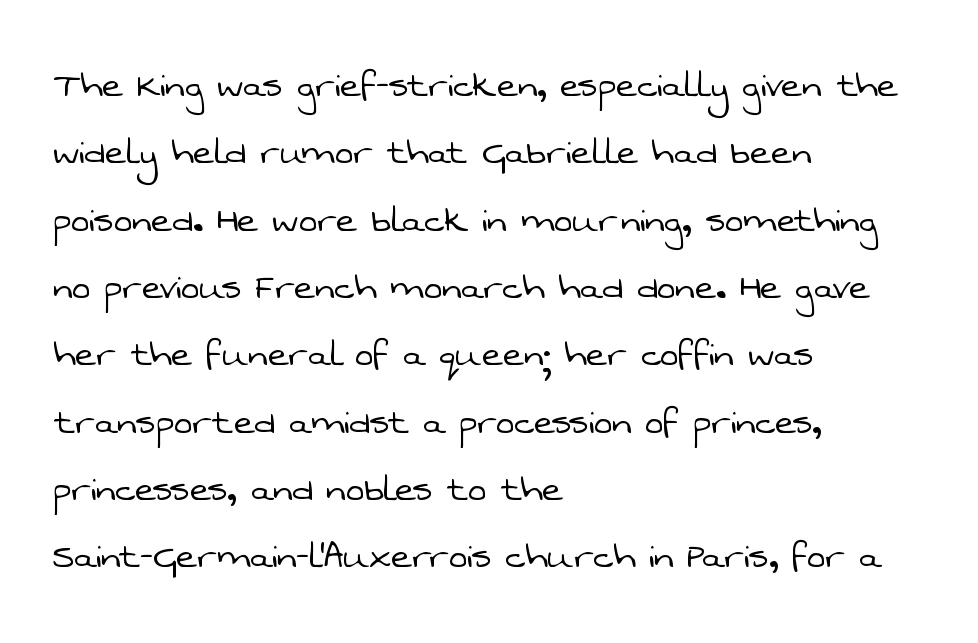
Q: Is the text bold? A: No.
Q: Is the typeface a serif or a sans-serif typeface? A: Sans-serif.
Q: Is the text underlined? A: No.
Q: How is the paragraph aligned? A: Left-aligned.
Q: Is the spacing between letters normal or unusually wide? A: Normal.
Q: Is the spacing between lines tight, normal or loose? A: Normal.
Q: Width (condensed, normal, or wide)? A: Normal.
Q: Stroke contrast? A: Low.
Q: x-height? A: Medium.
Q: Monospaced? A: No.
